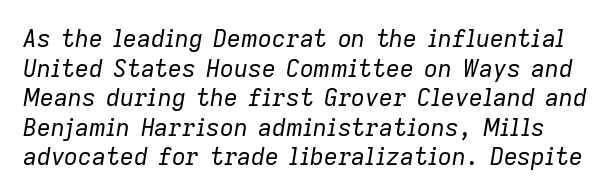
{"italic": "yes", "lean": "right", "slant_degrees": 9, "bold": "no", "underline": "no", "line_spacing_ratio": 1.23, "letter_spacing": "normal", "letter_spacing_em": 0.0, "glyph_px": 24}
